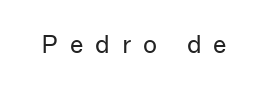
The image shows 24 px text type, upright; set unusually wide letter spacing (+0.49 em), not underlined.
